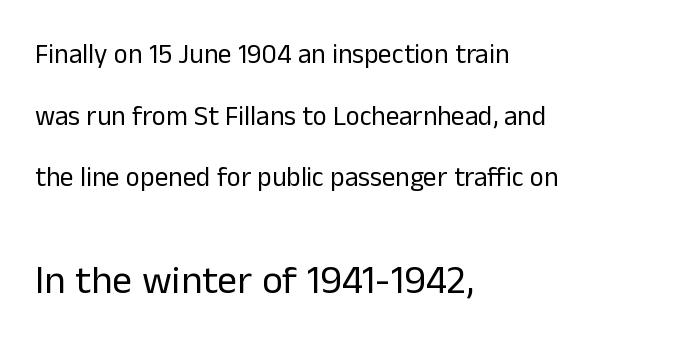
Short note: letters normally spaced. Reading down the column, the eye jumps a long way to each next line. Notice how the stems are strictly vertical — no italics here. Where is the straight margin? On the left. Clear beneath every line of the passage.
